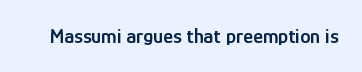
Typesetter's note: demi weight, one step under bold. The specimen omits any rule beneath the text block's lines. Is there any slant? The stems are plumb. Does extra space separate the letters? No, they use regular spacing.
